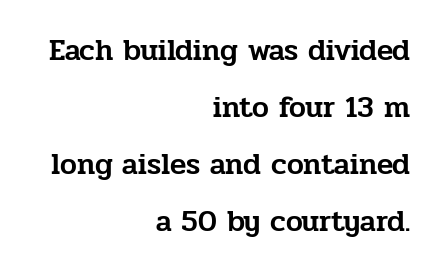
{"serif": "yes", "italic": "no", "width": "normal", "stroke_contrast": "low", "x_height": "medium", "monospaced": "no", "underline": "no", "align": "right", "line_spacing": "loose", "line_spacing_ratio": 1.9, "letter_spacing": "normal", "letter_spacing_em": 0.0, "glyph_px": 30}
